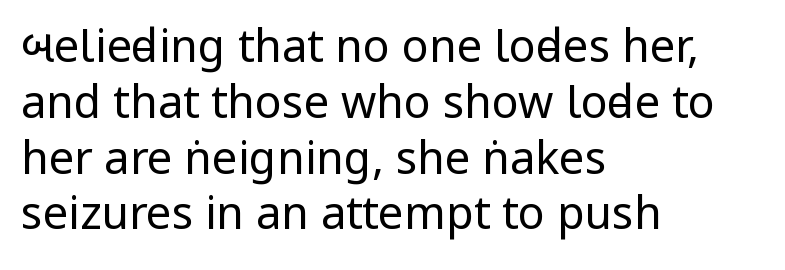
{"serif": "no", "italic": "no", "bold": "no", "weight": "regular", "width": "condensed", "stroke_contrast": "low", "underline": "no", "align": "left", "line_spacing_ratio": 1.24, "letter_spacing": "normal", "letter_spacing_em": 0.0, "glyph_px": 45}
